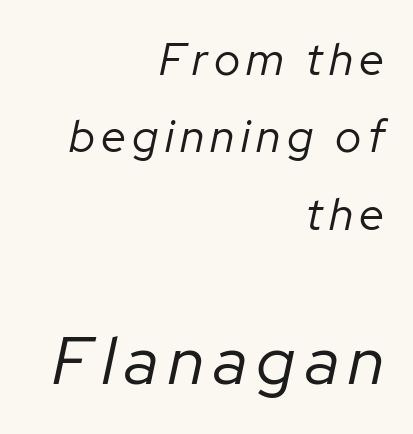
{"italic": "yes", "lean": "right", "slant_degrees": 12, "bold": "no", "weight": "regular", "width": "normal", "stroke_contrast": "low", "x_height": "medium", "monospaced": "no", "underline": "no", "align": "right", "line_spacing_ratio": 1.72, "larger_block": "second", "size_ratio": 1.49, "glyph_px": 67}
